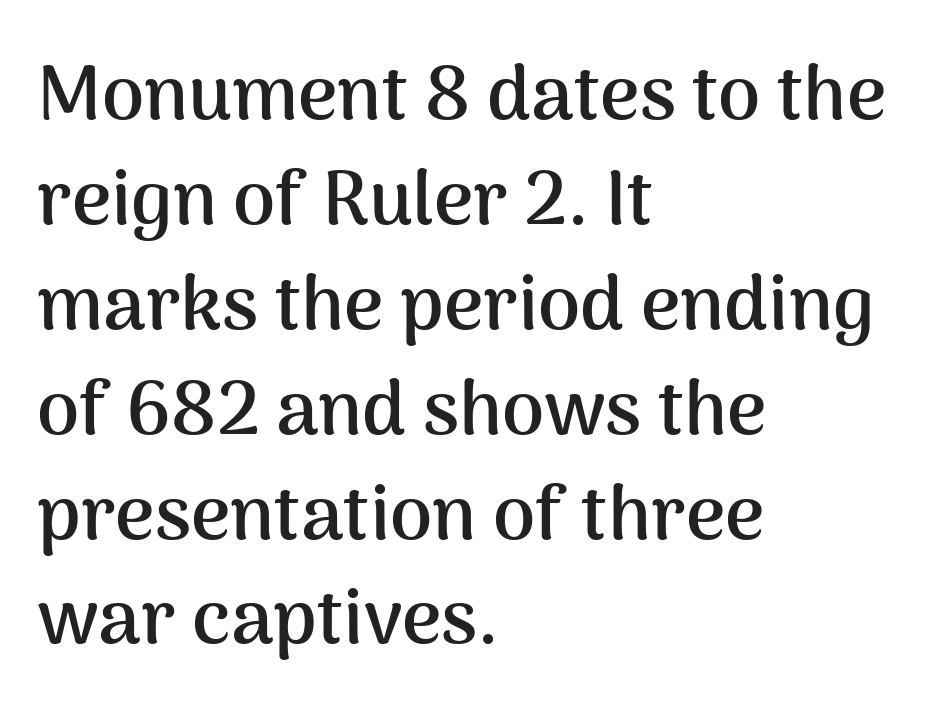
{"serif": "no", "italic": "no", "bold": "yes", "weight": "semibold", "width": "normal", "stroke_contrast": "medium", "x_height": "medium", "monospaced": "no", "underline": "no", "align": "left", "line_spacing": "normal", "line_spacing_ratio": 1.38, "letter_spacing": "normal", "letter_spacing_em": 0.0, "glyph_px": 76}
